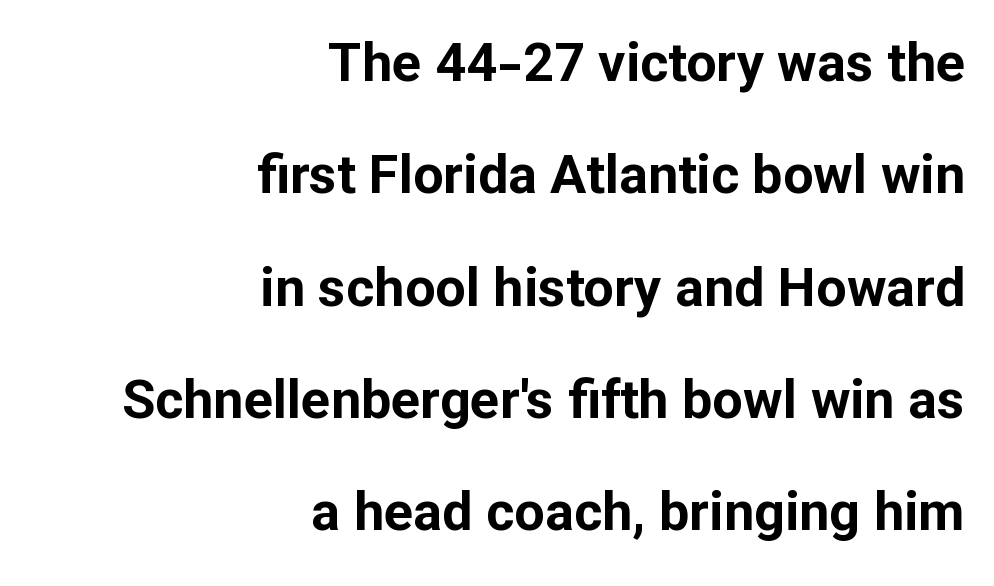
This sample trades compactness for vertical openness between lines. The typesetter chose a ragged-left arrangement here. A clean baseline with only descenders dipping below it. Characters remain perfectly vertical along every line.
